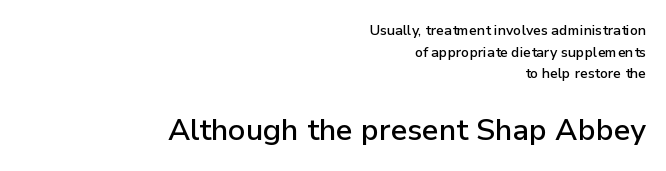
Q: Is the text italic (slanted)? A: No, it is upright.
Q: Is the typeface a serif or a sans-serif typeface? A: Sans-serif.
Q: Is the text underlined? A: No.
Q: How is the paragraph aligned? A: Right-aligned.
Q: Is the spacing between letters normal or unusually wide? A: Normal.
Q: Is the spacing between lines tight, normal or loose? A: Normal.
Q: Which block of text is set in a larger size, the first (top) or the second (bottom)? A: The second (bottom) one.
Q: Width (condensed, normal, or wide)? A: Normal.
Q: Stroke contrast? A: Low.
Q: x-height? A: Medium.
Q: Monospaced? A: No.
